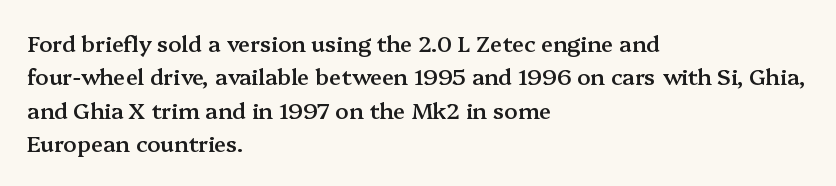
Rows of type keep a routine distance in the vertical direction. Default kerning and tracking; the words read as compact shapes. The font's upright variant was chosen for this text. As a designer I'd log this as weight 600, semibold. The string is rendered with underlining switched off.
